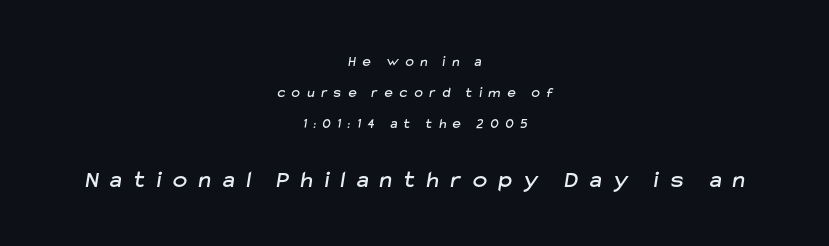
Compared with a flush-left layout, this one balances lines on the center instead. Beneath every word, the page is bare. The type is letterspaced generously, with wide tracking. The space between consecutive lines is lavish. The passage shown begins with its smaller block and ends with its larger one.
